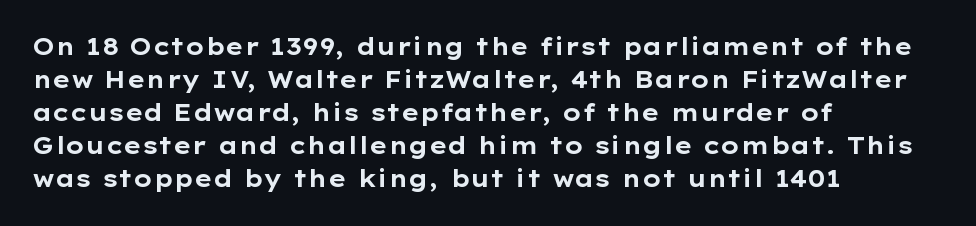
This sample keeps an unexceptional amount of space between lines. Strokes here are thick enough to call this a true bold. A student would call this left alignment; a typographer would say flush left, rag right. You can tell it's not italic because the verticals are truly vertical.
